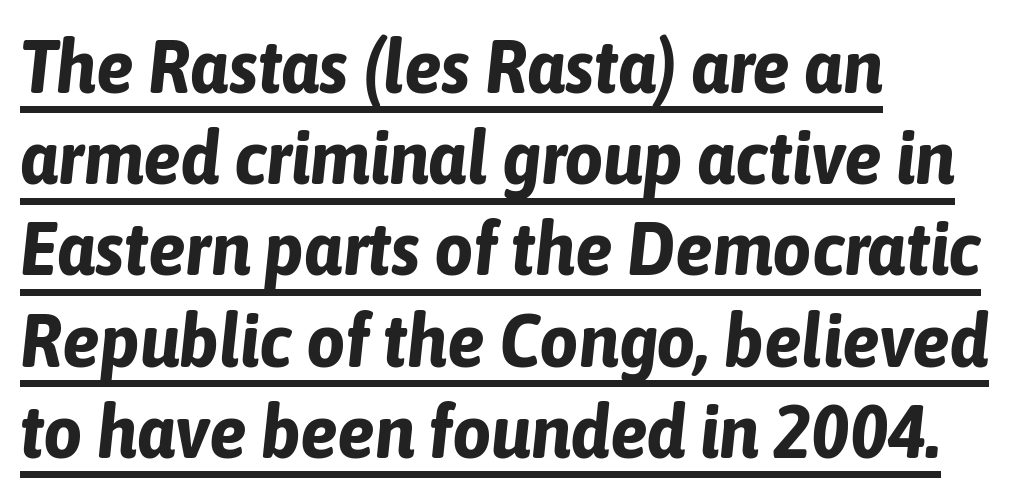
The letters are slanted; this is an italic face. The paragraph shown leans on its left margin. These lines are rendered in a variable-pitch font. Students, observe the line beneath the letters — that is underlining.
